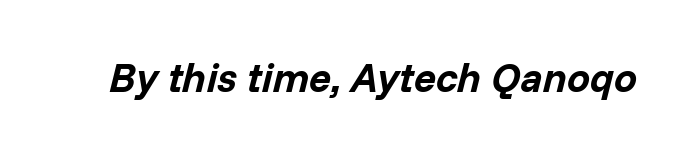
There is no visible air inserted between adjacent glyphs. The rendering applies a slant to the glyphs. Heavy-handed strokes throughout: this text is bold. The passage shown is typed in a proportional face where columns would drift. Bare-footed words on every line.
